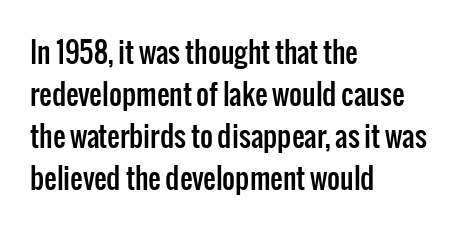
{"serif": "no", "italic": "no", "width": "condensed", "stroke_contrast": "low", "x_height": "medium", "monospaced": "no", "underline": "no", "align": "left", "line_spacing": "normal", "line_spacing_ratio": 1.5, "letter_spacing": "normal", "letter_spacing_em": 0.0, "glyph_px": 28}
